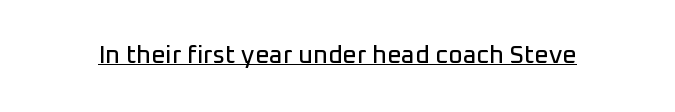
The image shows 25 px text type, upright; set normal letter spacing, underlined.
